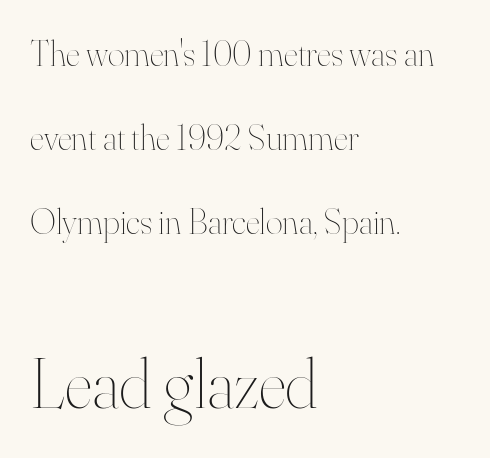
The passage shown is not underscored anywhere. What's the leading like? Stretched, with rows far apart. Honestly, the letter spacing is just normal — you wouldn't notice it. Caption: upper text group reduced, lower text group enlarged.
